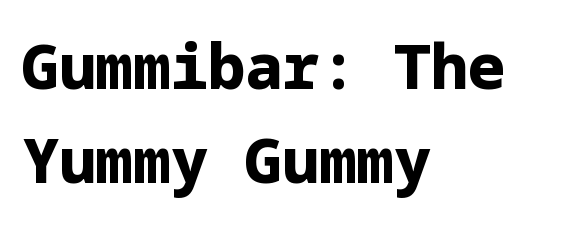
{"serif": "no", "italic": "no", "bold": "yes", "weight": "bold", "width": "normal", "stroke_contrast": "low", "x_height": "medium", "underline": "no", "align": "left", "line_spacing": "normal", "line_spacing_ratio": 1.52, "letter_spacing": "normal", "letter_spacing_em": 0.0, "glyph_px": 62}
